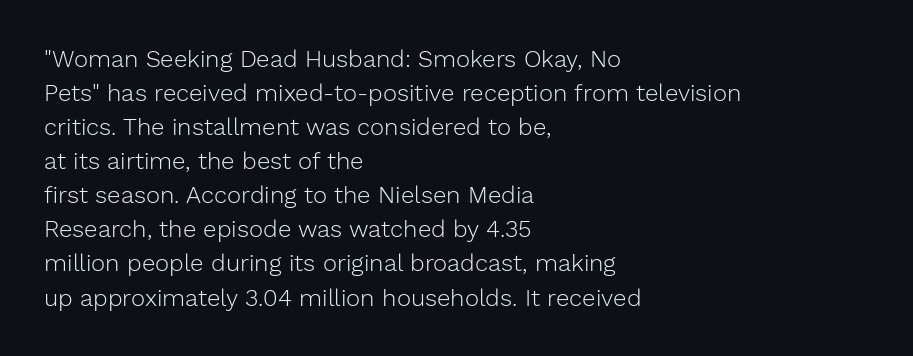
The image shows 24 px text type, upright; set left-aligned, normal line spacing (1.42x), normal letter spacing, not underlined.
